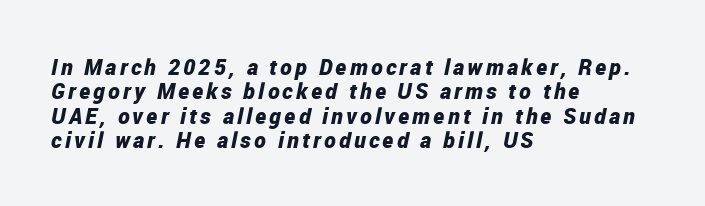
{"italic": "yes", "lean": "right", "slant_degrees": 12, "bold": "yes", "underline": "no", "align": "left", "line_spacing": "tight", "line_spacing_ratio": 1.11, "glyph_px": 22}
